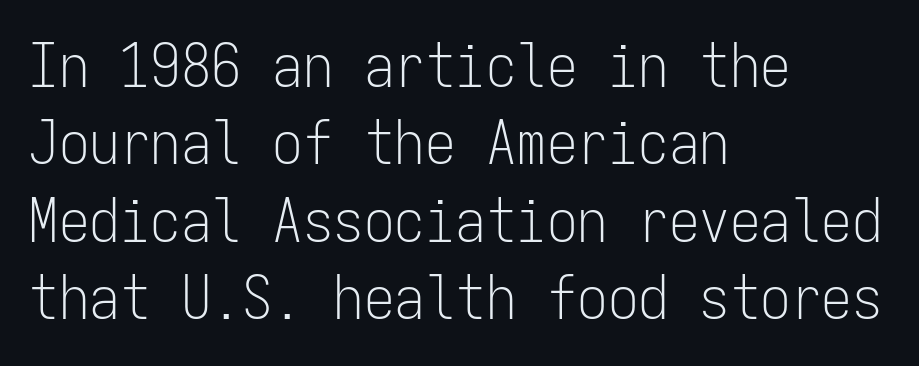
{"serif": "no", "italic": "no", "bold": "no", "weight": "light", "width": "condensed", "stroke_contrast": "low", "x_height": "medium", "monospaced": "yes", "underline": "no", "align": "left", "line_spacing": "normal", "line_spacing_ratio": 1.27, "letter_spacing": "normal", "letter_spacing_em": 0.0, "glyph_px": 61}
